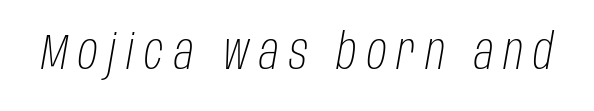
The image shows 49 px light, condensed type, italic (leaning right); set unusually wide letter spacing (+0.21 em), not underlined; low stroke contrast and a large x-height.
